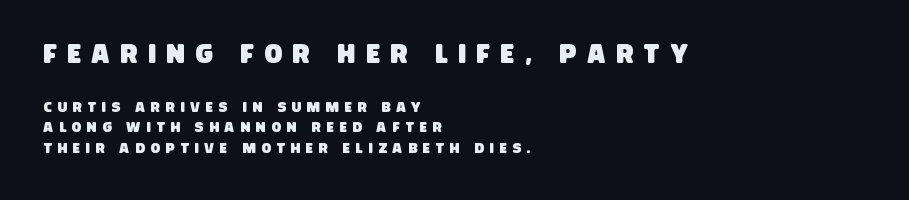
The image shows 26 px text type; set left-aligned, normal line spacing (1.44x), unusually wide letter spacing (+0.41 em), not underlined; the first (top) block is 1.86x larger.
